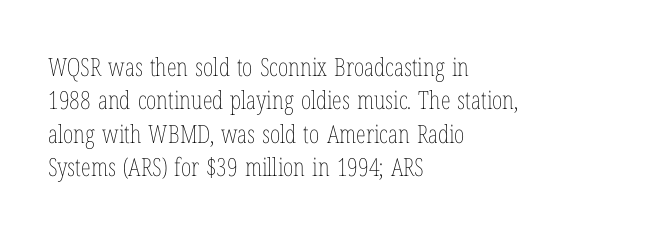
Notice how the stems are strictly vertical — no italics here. Clear beneath every line of the passage. Compared with typical paragraphs, the rows here are spaced about the same. The letters look calm and open, with moderate or lighter stems. Spacing between characters is what you'd get straight out of the box.
